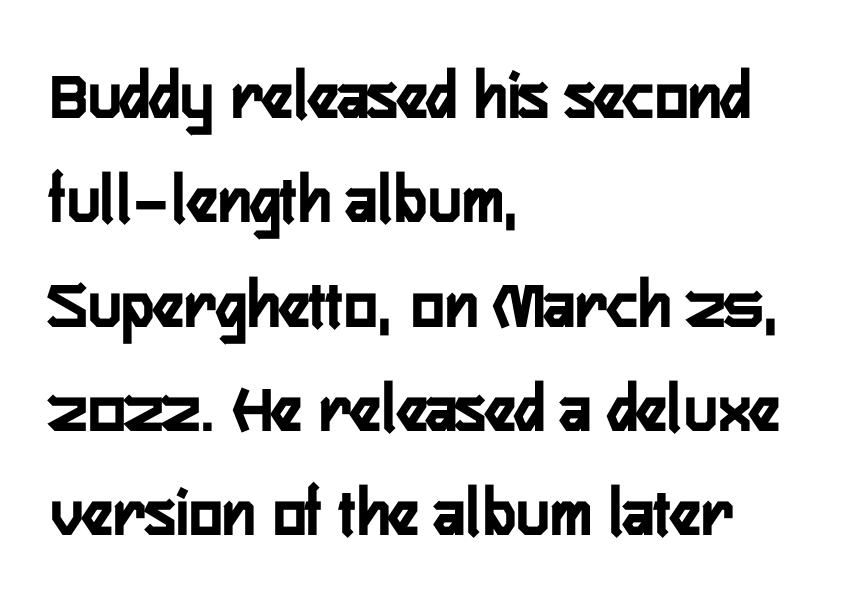
{"serif": "no", "italic": "no", "bold": "yes", "weight": "semibold", "width": "condensed", "stroke_contrast": "low", "x_height": "medium", "monospaced": "no", "underline": "no", "align": "left", "line_spacing": "normal", "line_spacing_ratio": 1.49, "letter_spacing": "normal", "letter_spacing_em": 0.0, "glyph_px": 70}
